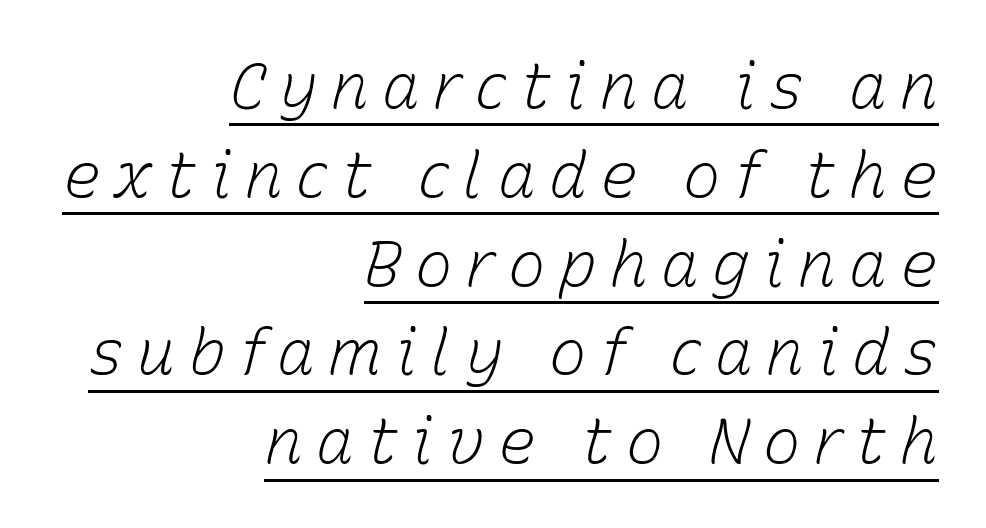
The image shows 63 px light type, italic (leaning right); set right-aligned, normal line spacing (1.41x), unusually wide letter spacing (+0.21 em), underlined; low stroke contrast and a medium x-height.
